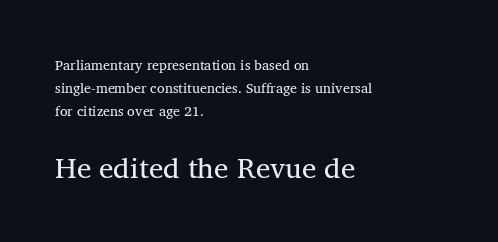
Q: Is the text bold? A: No.
Q: Is the text italic (slanted)? A: No, it is upright.
Q: Is the typeface a serif or a sans-serif typeface? A: Serif.
Q: Is the text underlined? A: No.
Q: How is the paragraph aligned? A: Left-aligned.
Q: Is the spacing between letters normal or unusually wide? A: Normal.
Q: Is the spacing between lines tight, normal or loose? A: Normal.
Q: Which block of text is set in a larger size, the first (top) or the second (bottom)? A: The second (bottom) one.
Q: Width (condensed, normal, or wide)? A: Normal.
Q: Stroke contrast? A: Medium.
Q: x-height? A: Medium.
Q: Monospaced? A: No.
